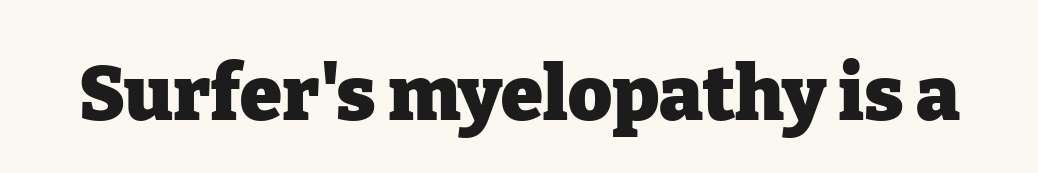
The image shows 76 px heavy serif type, upright; set normal letter spacing, not underlined; low stroke contrast and a medium x-height.
